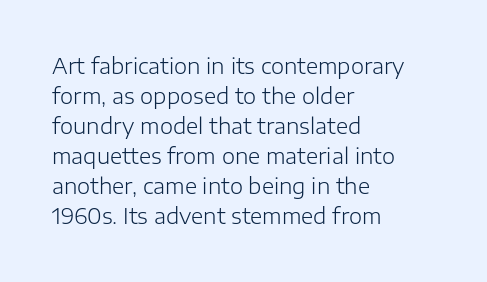
Q: Is the text bold? A: No.
Q: Is the text italic (slanted)? A: No, it is upright.
Q: Is the text underlined? A: No.
Q: How is the paragraph aligned? A: Left-aligned.
Q: Is the spacing between letters normal or unusually wide? A: Normal.
Q: Is the spacing between lines tight, normal or loose? A: Normal.
